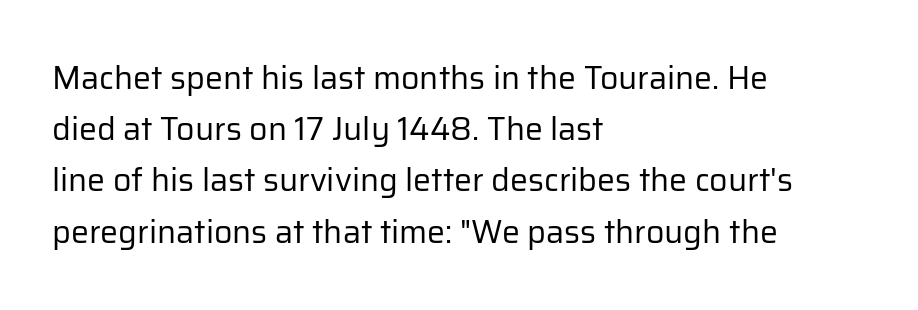
Q: Is the text bold? A: No.
Q: Is the text italic (slanted)? A: No, it is upright.
Q: Is the typeface a serif or a sans-serif typeface? A: Sans-serif.
Q: Is the text underlined? A: No.
Q: How is the paragraph aligned? A: Left-aligned.
Q: Is the spacing between letters normal or unusually wide? A: Normal.
Q: Is the spacing between lines tight, normal or loose? A: Normal.
Q: Width (condensed, normal, or wide)? A: Normal.
Q: Stroke contrast? A: Low.
Q: x-height? A: Medium.
Q: Monospaced? A: No.
